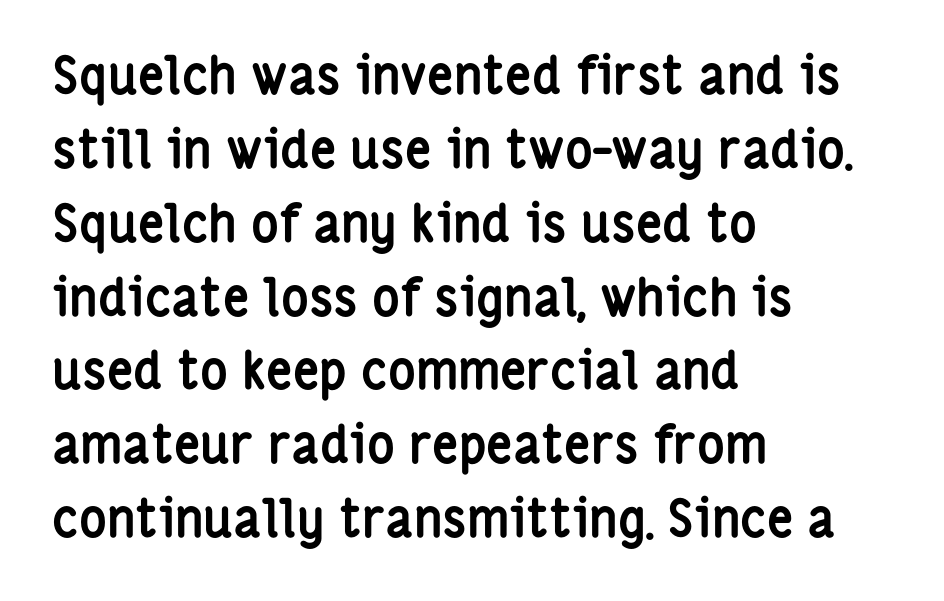
{"serif": "no", "italic": "no", "bold": "yes", "weight": "semibold", "width": "condensed", "stroke_contrast": "low", "x_height": "medium", "monospaced": "no", "underline": "no", "align": "left", "line_spacing": "normal", "line_spacing_ratio": 1.42, "letter_spacing": "normal", "letter_spacing_em": 0.0, "glyph_px": 52}
